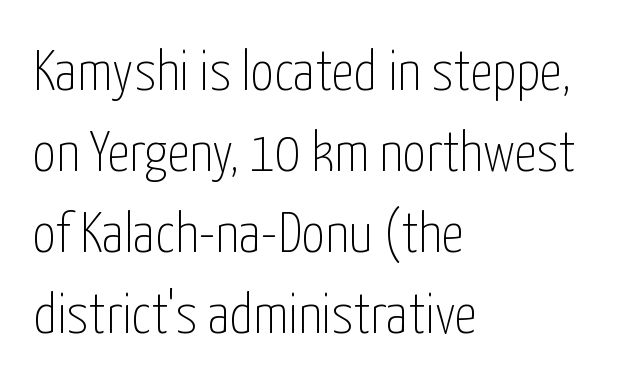
Q: Is the text bold? A: No.
Q: Is the text italic (slanted)? A: No, it is upright.
Q: Is the typeface a serif or a sans-serif typeface? A: Sans-serif.
Q: Is the text underlined? A: No.
Q: How is the paragraph aligned? A: Left-aligned.
Q: Is the spacing between letters normal or unusually wide? A: Normal.
Q: Is the spacing between lines tight, normal or loose? A: Normal.
Q: Width (condensed, normal, or wide)? A: Condensed.
Q: Stroke contrast? A: Low.
Q: x-height? A: Medium.
Q: Monospaced? A: No.
